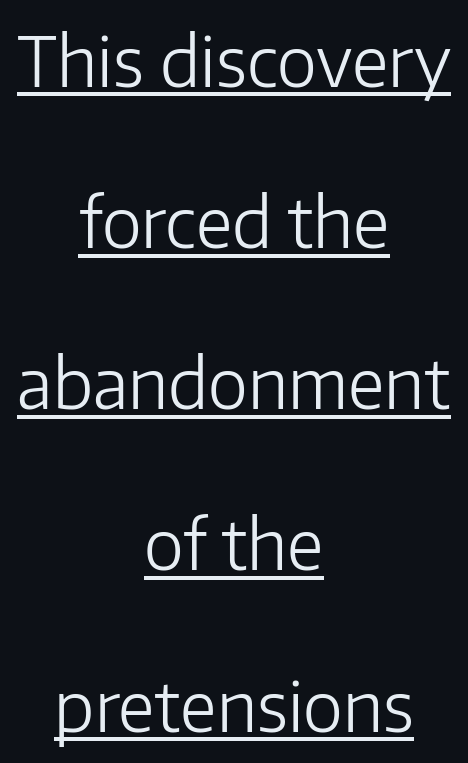
Q: Is the text bold? A: No.
Q: Is the text italic (slanted)? A: No, it is upright.
Q: Is the typeface a serif or a sans-serif typeface? A: Sans-serif.
Q: Is the text underlined? A: Yes.
Q: How is the paragraph aligned? A: Centered.
Q: Is the spacing between letters normal or unusually wide? A: Normal.
Q: Is the spacing between lines tight, normal or loose? A: Loose.
Q: Width (condensed, normal, or wide)? A: Normal.
Q: Stroke contrast? A: Low.
Q: x-height? A: Medium.
Q: Monospaced? A: No.
